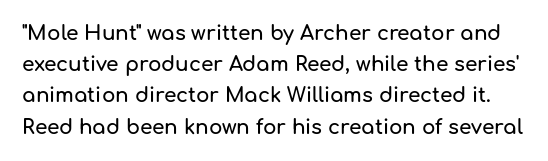
Notice how the stems are strictly vertical — no italics here. The designer left line spacing at the default. Unmarked baselines from the first word to the last. This rendering leaves character spacing at its baseline value.
